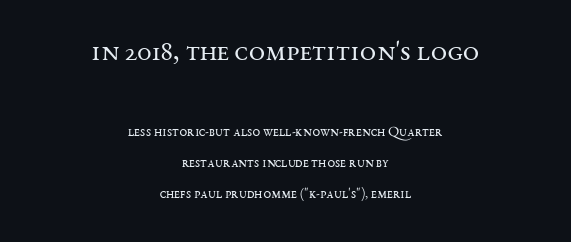
Q: Is the text bold? A: No.
Q: Is the text italic (slanted)? A: No, it is upright.
Q: Is the typeface a serif or a sans-serif typeface? A: Serif.
Q: Is the text underlined? A: No.
Q: How is the paragraph aligned? A: Centered.
Q: Is the spacing between letters normal or unusually wide? A: Normal.
Q: Is the spacing between lines tight, normal or loose? A: Loose.
Q: Which block of text is set in a larger size, the first (top) or the second (bottom)? A: The first (top) one.
Q: Width (condensed, normal, or wide)? A: Wide.
Q: Stroke contrast? A: Medium.
Q: x-height? A: Large.
Q: Monospaced? A: No.
